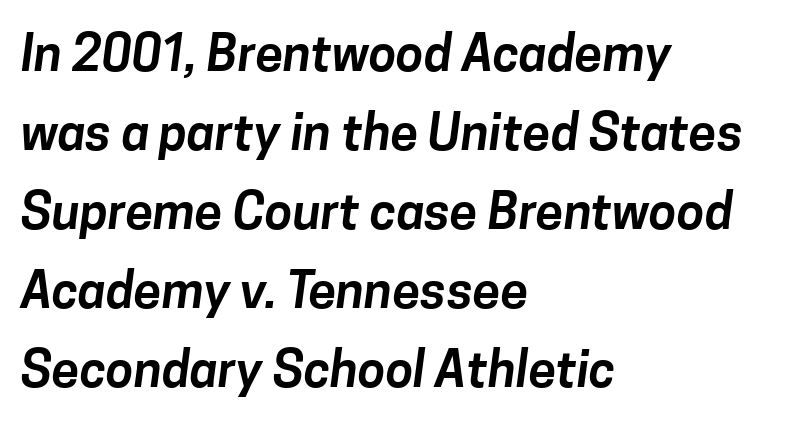
{"serif": "no", "width": "normal", "stroke_contrast": "low", "x_height": "medium", "monospaced": "no", "underline": "no", "align": "left", "line_spacing": "normal", "line_spacing_ratio": 1.58, "letter_spacing": "normal", "letter_spacing_em": 0.0, "glyph_px": 50}
